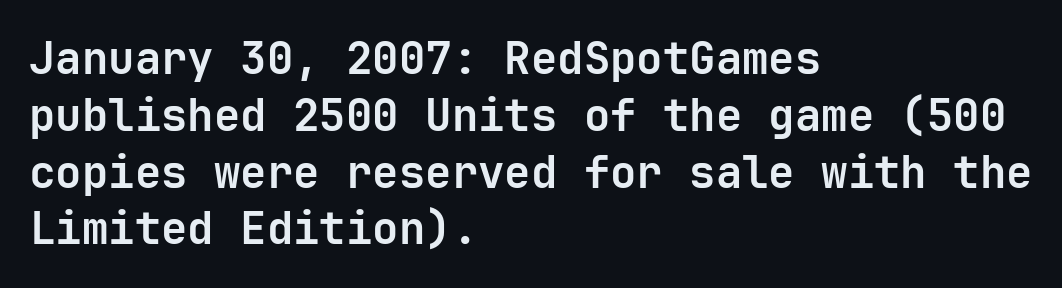
Q: Is the text bold? A: Yes.
Q: Is the text italic (slanted)? A: No, it is upright.
Q: Is the typeface a serif or a sans-serif typeface? A: Sans-serif.
Q: Is the text underlined? A: No.
Q: How is the paragraph aligned? A: Left-aligned.
Q: Is the spacing between letters normal or unusually wide? A: Normal.
Q: Is the spacing between lines tight, normal or loose? A: Normal.
Q: Width (condensed, normal, or wide)? A: Normal.
Q: Stroke contrast? A: Low.
Q: x-height? A: Medium.
Q: Monospaced? A: Yes.
